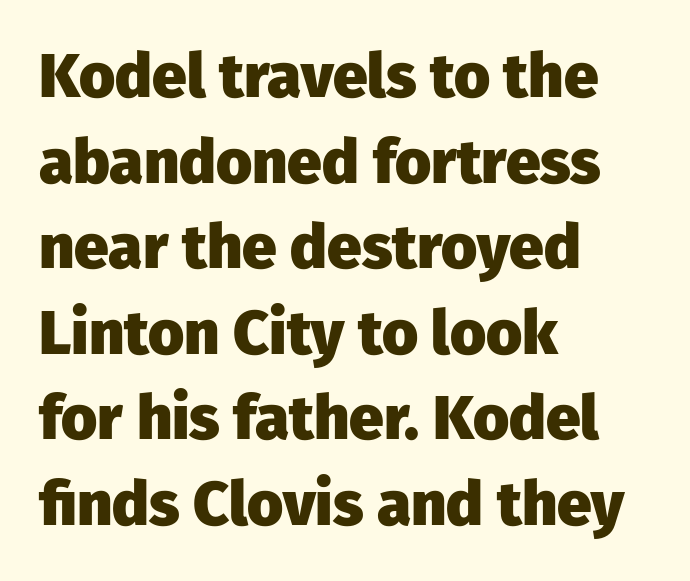
Q: Is the text bold? A: Yes.
Q: Is the text italic (slanted)? A: No, it is upright.
Q: Is the typeface a serif or a sans-serif typeface? A: Sans-serif.
Q: Is the text underlined? A: No.
Q: How is the paragraph aligned? A: Left-aligned.
Q: Is the spacing between letters normal or unusually wide? A: Normal.
Q: Is the spacing between lines tight, normal or loose? A: Normal.
Q: Width (condensed, normal, or wide)? A: Normal.
Q: Stroke contrast? A: Low.
Q: x-height? A: Medium.
Q: Monospaced? A: No.
